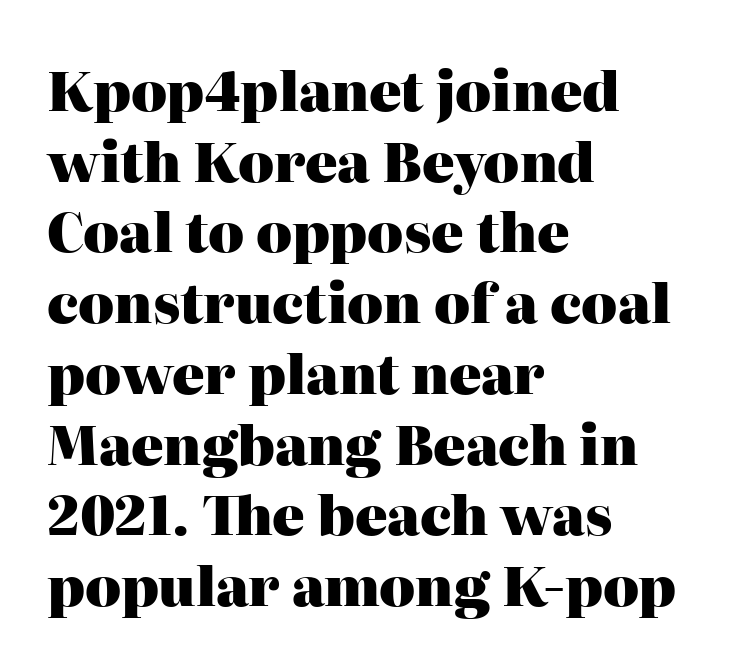
{"serif": "yes", "italic": "no", "bold": "yes", "weight": "heavy", "width": "normal", "stroke_contrast": "high", "x_height": "medium", "monospaced": "no", "underline": "no", "align": "left", "line_spacing": "normal", "line_spacing_ratio": 1.31, "letter_spacing": "normal", "letter_spacing_em": 0.0, "glyph_px": 54}
